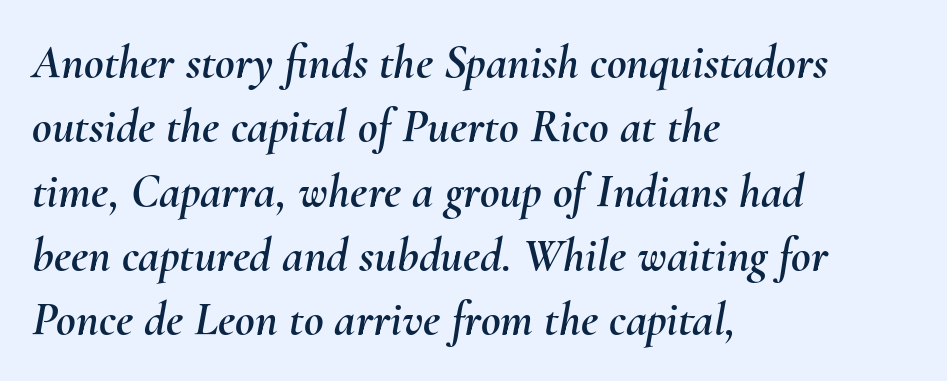
{"italic": "yes", "lean": "right", "slant_degrees": 10, "width": "normal", "stroke_contrast": "medium", "x_height": "small", "monospaced": "no", "underline": "no", "align": "left", "line_spacing": "normal", "line_spacing_ratio": 1.34, "letter_spacing": "normal", "letter_spacing_em": 0.0, "glyph_px": 48}
